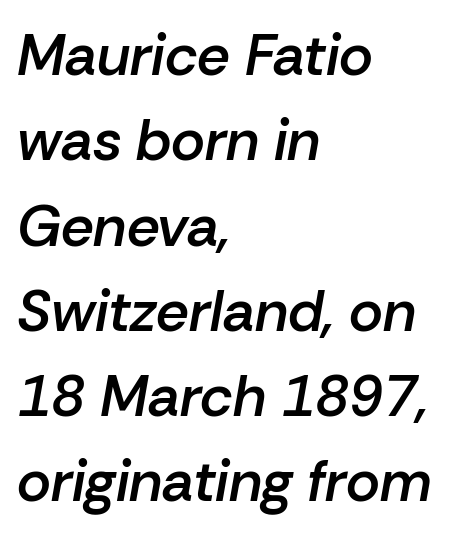
{"italic": "yes", "lean": "right", "slant_degrees": 10, "bold": "semi", "weight": "semibold", "width": "normal", "stroke_contrast": "low", "x_height": "medium", "monospaced": "no", "underline": "no", "align": "left", "line_spacing": "normal", "line_spacing_ratio": 1.47, "letter_spacing": "normal", "letter_spacing_em": 0.0, "glyph_px": 58}
